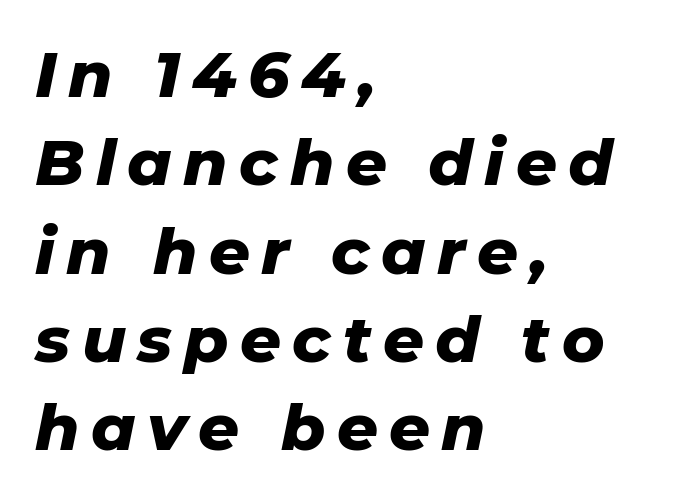
Q: Is the text bold? A: Yes.
Q: Is the text italic (slanted)? A: Yes, it leans right by about 11 degrees.
Q: Is the text underlined? A: No.
Q: How is the paragraph aligned? A: Left-aligned.
Q: Is the spacing between lines tight, normal or loose? A: Normal.
Q: Width (condensed, normal, or wide)? A: Normal.
Q: Stroke contrast? A: Low.
Q: x-height? A: Medium.
Q: Monospaced? A: No.
